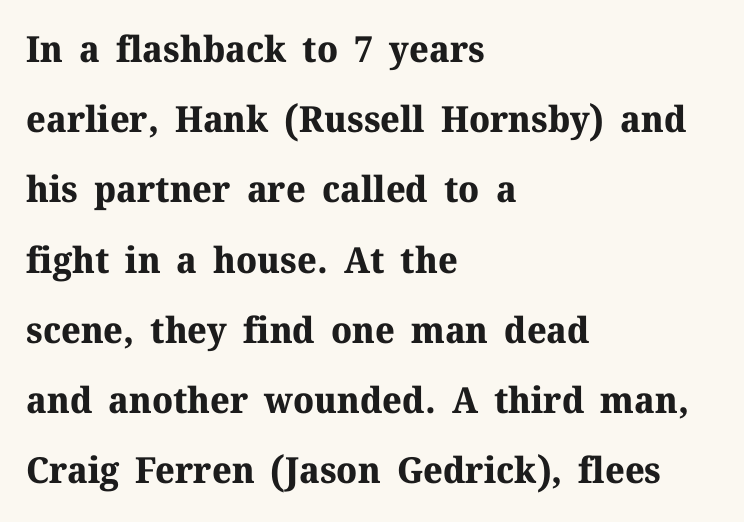
Q: Is the text bold? A: Yes.
Q: Is the text italic (slanted)? A: No, it is upright.
Q: Is the typeface a serif or a sans-serif typeface? A: Serif.
Q: Is the text underlined? A: No.
Q: How is the paragraph aligned? A: Left-aligned.
Q: Is the spacing between letters normal or unusually wide? A: Normal.
Q: Is the spacing between lines tight, normal or loose? A: Loose.
Q: Width (condensed, normal, or wide)? A: Normal.
Q: Stroke contrast? A: Medium.
Q: x-height? A: Medium.
Q: Monospaced? A: No.
